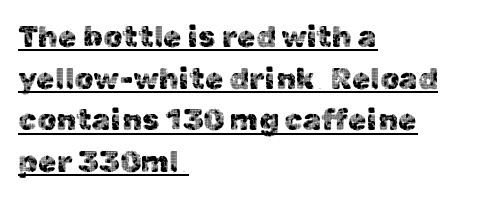
The image shows 30 px sans-serif type, upright; set left-aligned, normal line spacing (1.39x), normal letter spacing, underlined; a medium x-height.
